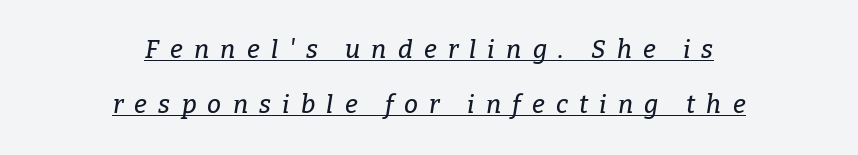
{"italic": "yes", "lean": "right", "slant_degrees": 9, "underline": "yes", "align": "center", "line_spacing": "loose", "line_spacing_ratio": 2.21, "letter_spacing": "wide", "letter_spacing_em": 0.45, "glyph_px": 25}
